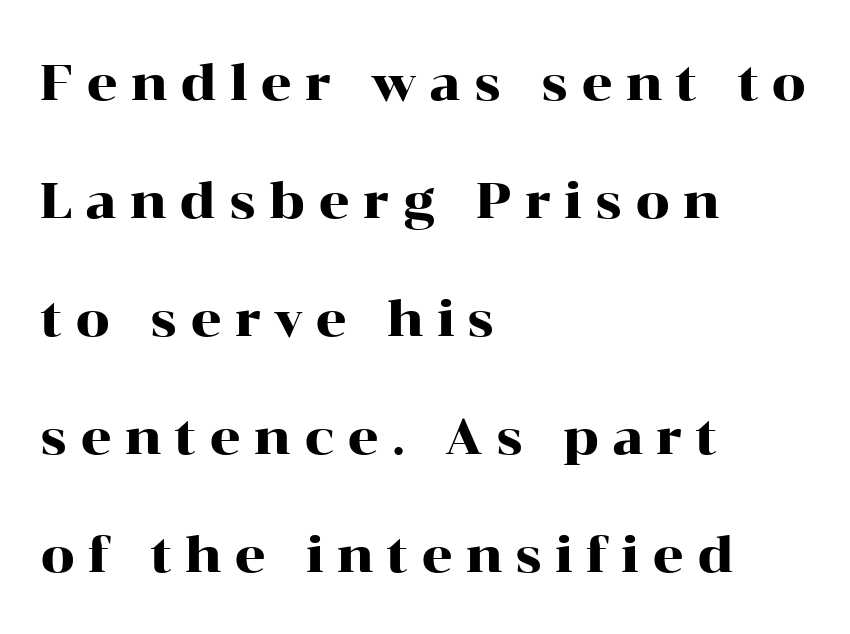
When letters stand straight like this, we call the style roman or upright. The gaps between neighbouring characters are conspicuously large. Each letter's strokes conclude with small projecting serifs. The letters advance in unequal steps, a hallmark of proportional type.
